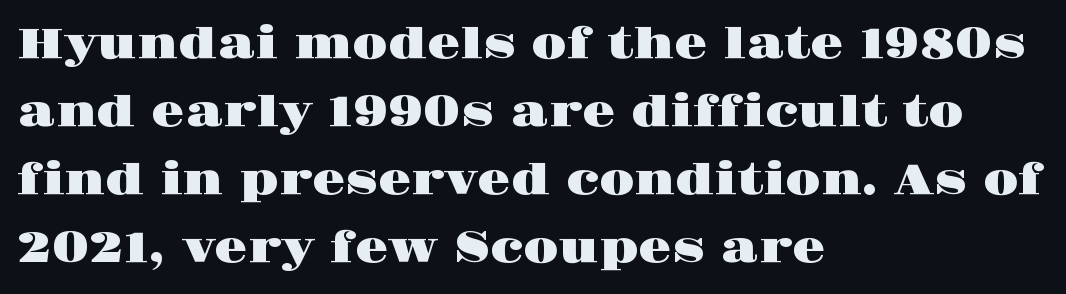
Alignment: flush left. Serif or sans? Serif — the stroke terminals have little feet. Looks like regular typesetting: each glyph gets only the width it needs. Each new line begins a customary step beneath the previous one.
